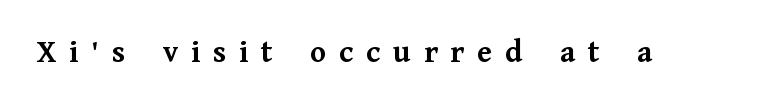
Observe the wide spacing: letters keep a clear distance from each other. How heavy is the stroke? Heavy — this is a bold. Serif or sans? Serif — the stroke terminals have little feet. Posture: vertical. The area under the type is left untouched.
